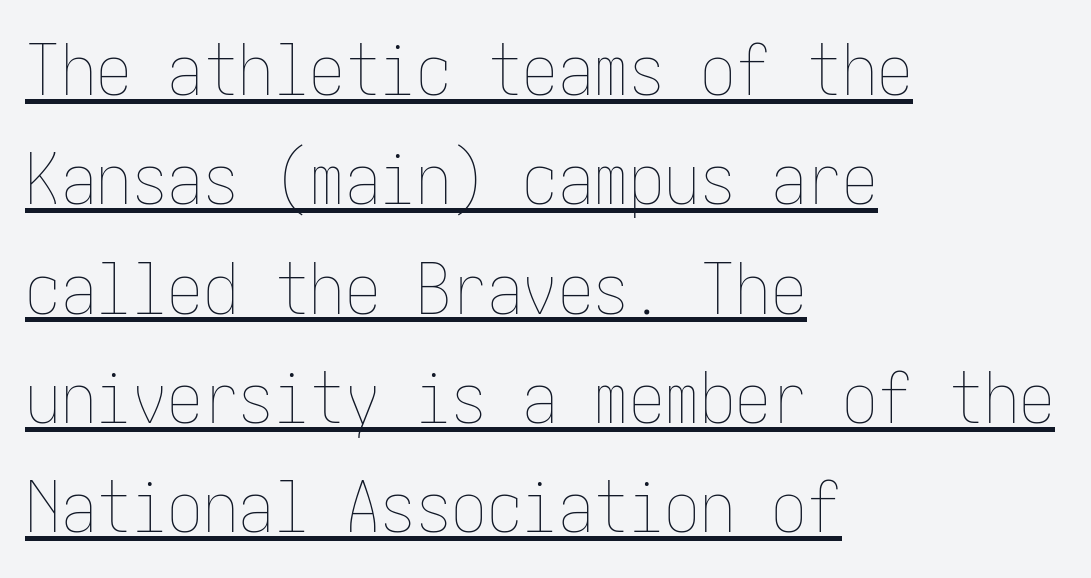
Each line starts at the same left margin while the right side varies. Normally led — the rows are evenly, conventionally spaced. Caption: standard tracking, unaltered. Does a line run under the words? Yes, clearly. Does the lettering tilt? It doesn't — this is upright. Weight: in the light-to-regular range.
